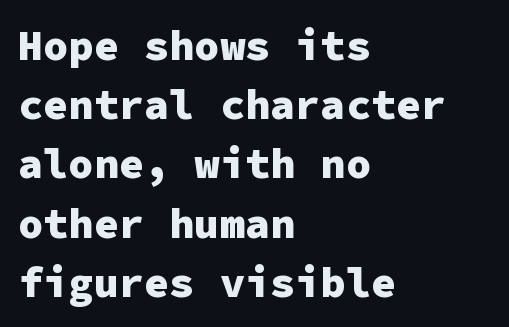
{"serif": "no", "italic": "no", "bold": "yes", "weight": "heavy", "width": "normal", "stroke_contrast": "low", "x_height": "medium", "monospaced": "yes", "underline": "no", "align": "left", "line_spacing": "normal", "line_spacing_ratio": 1.41, "letter_spacing": "normal", "letter_spacing_em": 0.0, "glyph_px": 42}
